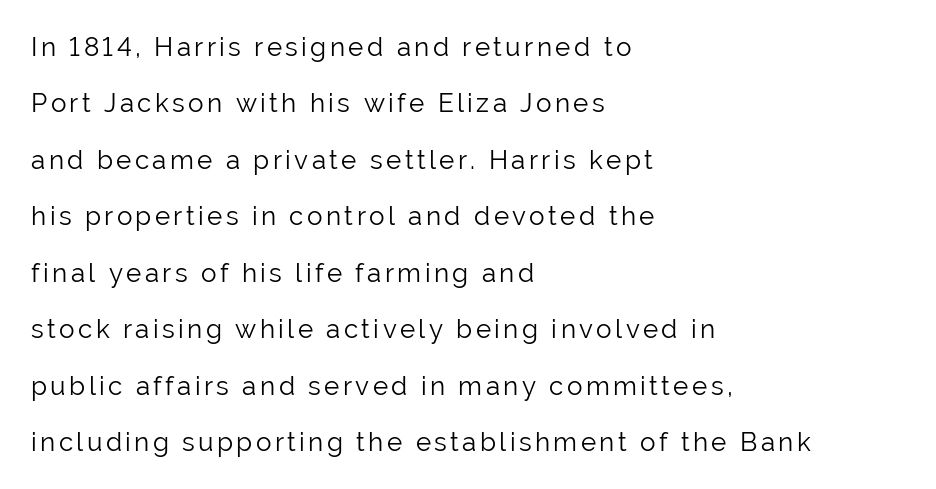
This sample uses an upright cut, with every glyph sitting square on the baseline. Each stroke keeps to a modest, everyday thickness or less. Plain, unruled lines of type. How would I describe the line gaps? Wide and relaxed. Which margin do the lines hug? The left one — the right edge is uneven.
